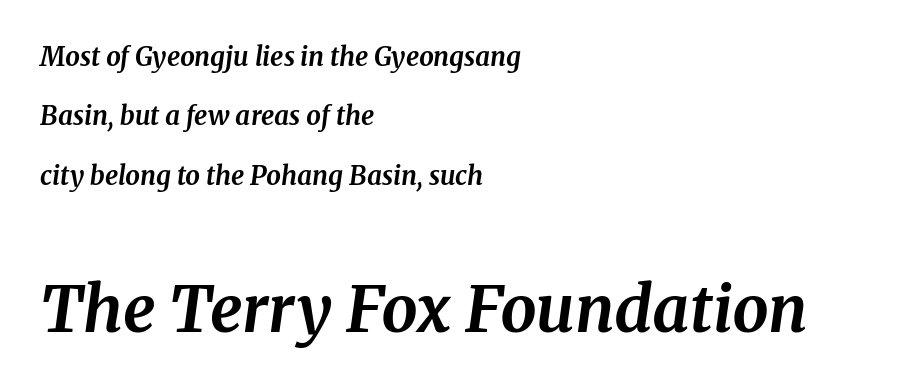
Q: Is the text bold? A: Yes.
Q: Is the text italic (slanted)? A: Yes, it leans right by about 8 degrees.
Q: Is the typeface a serif or a sans-serif typeface? A: Serif.
Q: Is the text underlined? A: No.
Q: How is the paragraph aligned? A: Left-aligned.
Q: Is the spacing between letters normal or unusually wide? A: Normal.
Q: Is the spacing between lines tight, normal or loose? A: Loose.
Q: Which block of text is set in a larger size, the first (top) or the second (bottom)? A: The second (bottom) one.
Q: Width (condensed, normal, or wide)? A: Normal.
Q: Stroke contrast? A: Medium.
Q: x-height? A: Medium.
Q: Monospaced? A: No.
